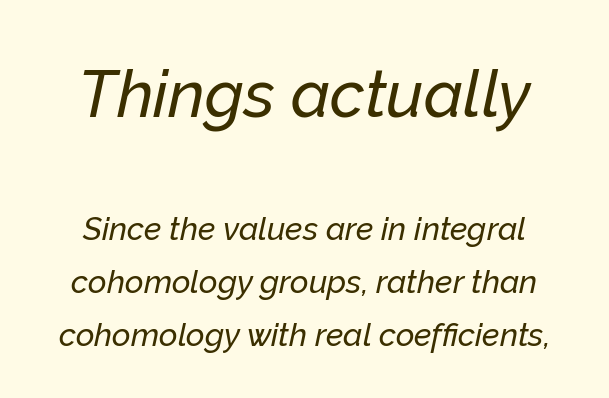
{"italic": "yes", "lean": "right", "slant_degrees": 12, "width": "normal", "stroke_contrast": "low", "x_height": "medium", "monospaced": "no", "underline": "no", "line_spacing": "normal", "line_spacing_ratio": 1.66, "letter_spacing": "normal", "letter_spacing_em": 0.0, "larger_block": "first", "size_ratio": 2.03, "glyph_px": 65}
